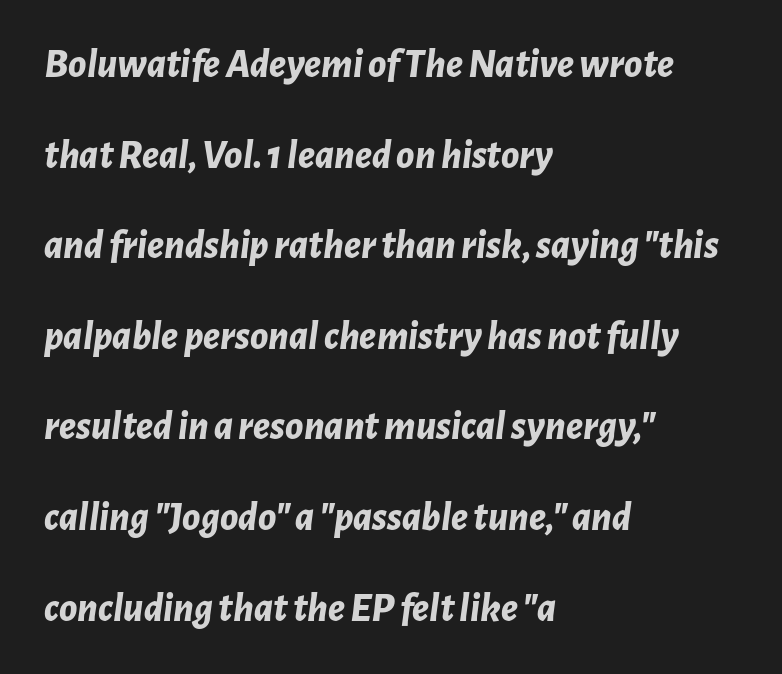
Plenty of ink on the page — the face is bold. Decoration check: the copy has no underline. The leading is generous, giving the passage an open texture. The rendering uses natural spacing where letterforms have individual widths. Default kerning and tracking; the words read as compact shapes.
